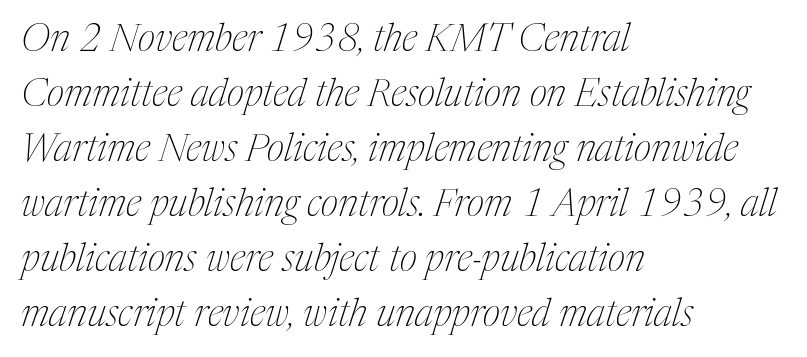
{"serif": "yes", "italic": "yes", "lean": "right", "slant_degrees": 17, "bold": "no", "weight": "thin", "width": "condensed", "stroke_contrast": "medium", "x_height": "medium", "monospaced": "no", "underline": "no", "align": "left", "line_spacing": "normal", "line_spacing_ratio": 1.45, "letter_spacing": "normal", "letter_spacing_em": 0.0, "glyph_px": 38}
